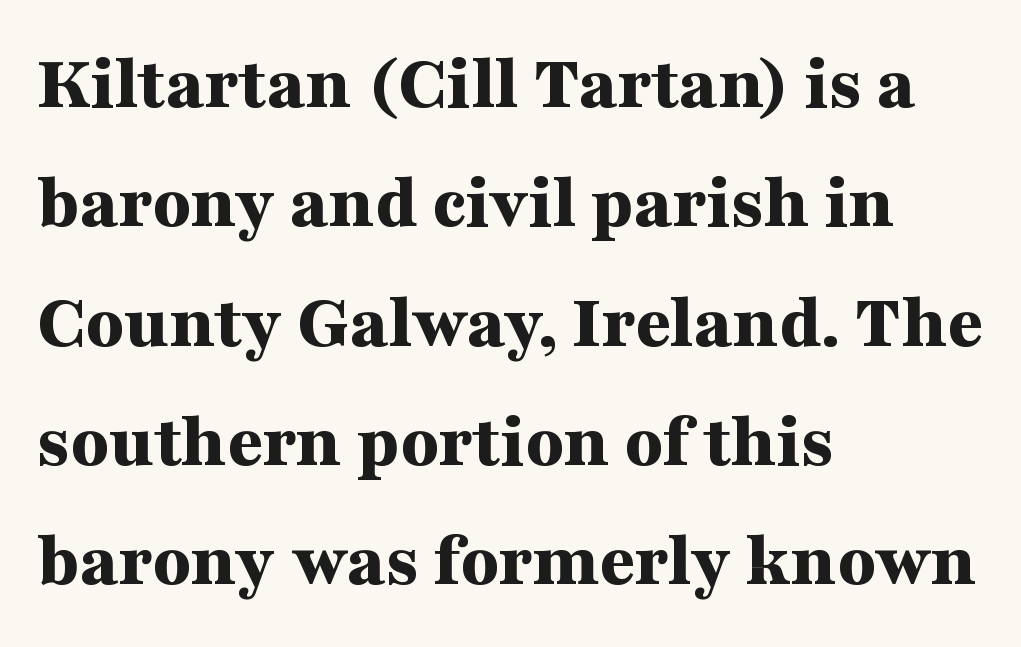
Does the lettering tilt? It doesn't — this is upright. Caption: standard tracking, unaltered. As a designer I'd log this as weight 700, bold. Line starts are locked; line ends wander. You can tell from the footed stems that serif type was used.
